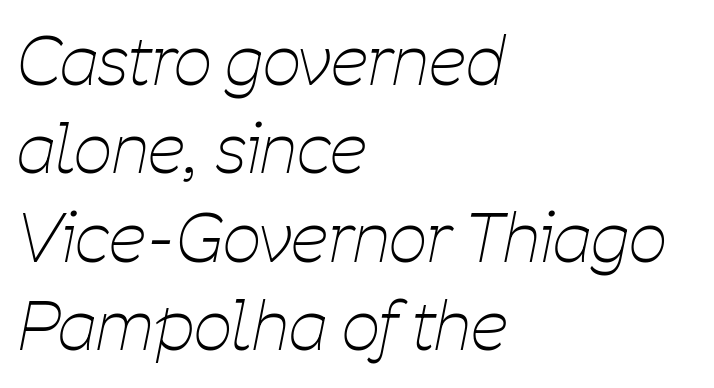
Q: Is the text bold? A: No.
Q: Is the text italic (slanted)? A: Yes, it leans right by about 11 degrees.
Q: Is the text underlined? A: No.
Q: How is the paragraph aligned? A: Left-aligned.
Q: Is the spacing between letters normal or unusually wide? A: Normal.
Q: Is the spacing between lines tight, normal or loose? A: Normal.
Q: Width (condensed, normal, or wide)? A: Condensed.
Q: Stroke contrast? A: Low.
Q: x-height? A: Medium.
Q: Monospaced? A: No.
